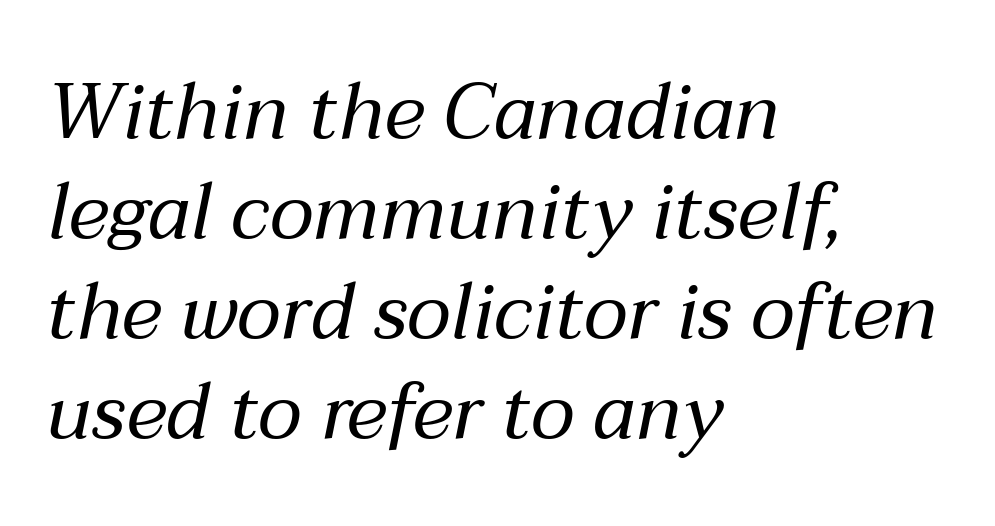
{"italic": "yes", "lean": "right", "slant_degrees": 12, "bold": "no", "weight": "regular", "width": "normal", "stroke_contrast": "medium", "x_height": "medium", "monospaced": "no", "underline": "no", "align": "left", "line_spacing": "normal", "line_spacing_ratio": 1.28, "letter_spacing": "normal", "letter_spacing_em": 0.0, "glyph_px": 78}
